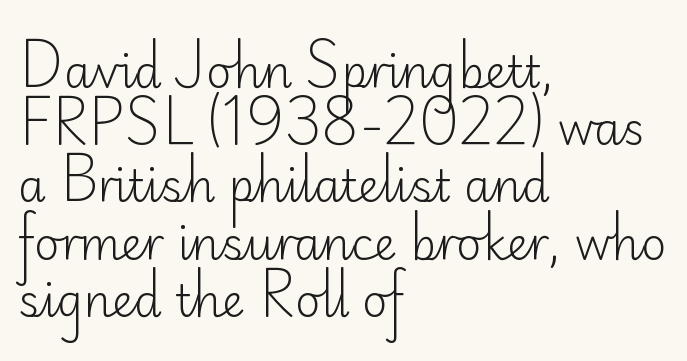
{"serif": "no", "italic": "no", "bold": "no", "weight": "light", "width": "normal", "stroke_contrast": "low", "x_height": "small", "monospaced": "no", "underline": "no", "align": "left", "line_spacing": "normal", "line_spacing_ratio": 1.3, "letter_spacing": "normal", "letter_spacing_em": 0.0, "glyph_px": 44}
